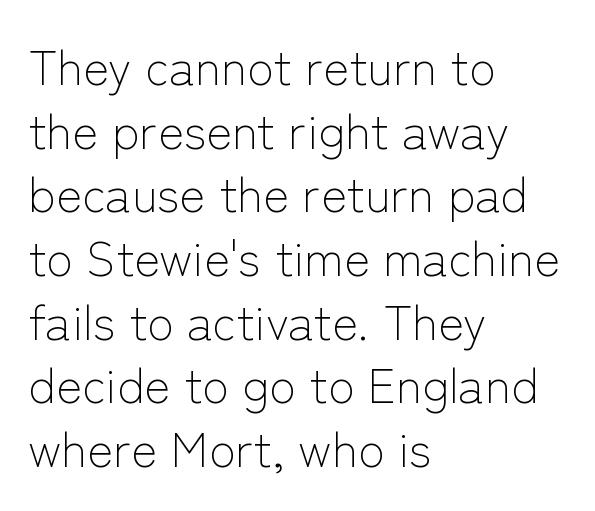
{"serif": "no", "italic": "no", "bold": "no", "weight": "light", "width": "normal", "stroke_contrast": "low", "x_height": "medium", "monospaced": "no", "underline": "no", "align": "left", "line_spacing": "normal", "line_spacing_ratio": 1.3, "letter_spacing": "normal", "letter_spacing_em": 0.0, "glyph_px": 49}
